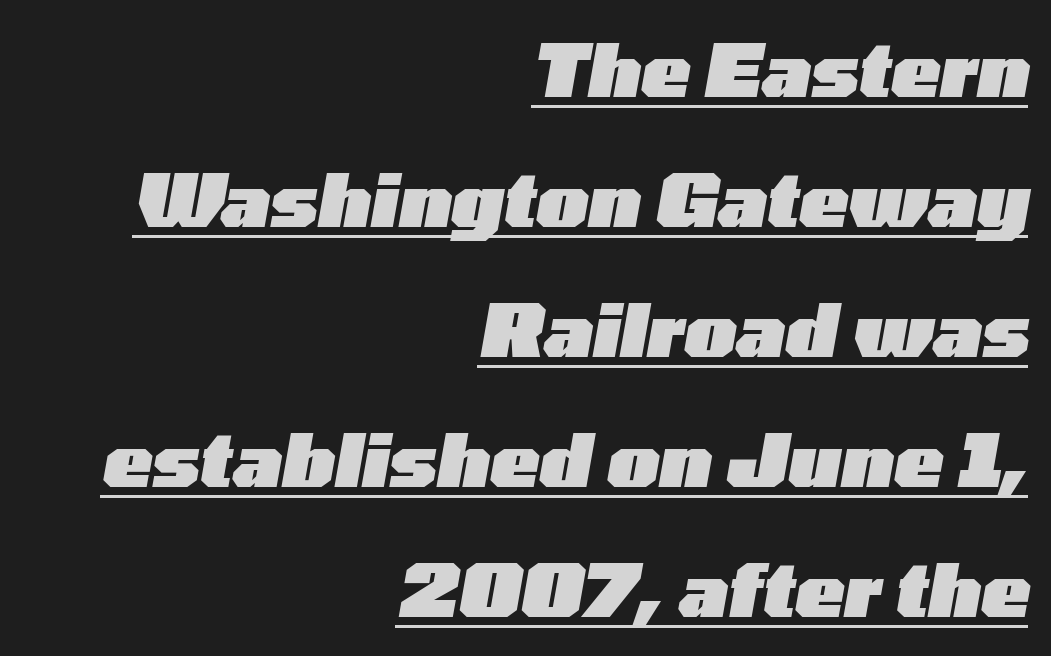
Q: Is the text bold? A: Yes.
Q: Is the text italic (slanted)? A: Yes, it leans right by about 10 degrees.
Q: Is the text underlined? A: Yes.
Q: How is the paragraph aligned? A: Right-aligned.
Q: Is the spacing between letters normal or unusually wide? A: Normal.
Q: Width (condensed, normal, or wide)? A: Wide.
Q: Stroke contrast? A: Low.
Q: x-height? A: Medium.
Q: Monospaced? A: No.
